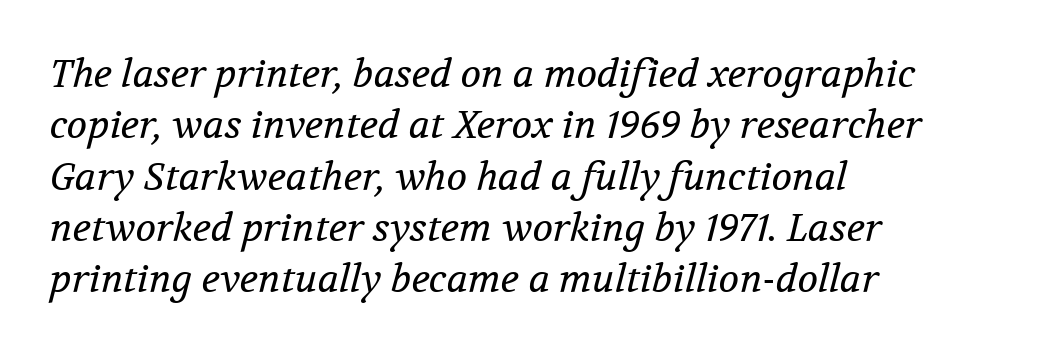
Q: Is the text bold? A: No.
Q: Is the text italic (slanted)? A: Yes, it leans right by about 12 degrees.
Q: Is the typeface a serif or a sans-serif typeface? A: Serif.
Q: Is the text underlined? A: No.
Q: How is the paragraph aligned? A: Left-aligned.
Q: Is the spacing between letters normal or unusually wide? A: Normal.
Q: Is the spacing between lines tight, normal or loose? A: Normal.
Q: Width (condensed, normal, or wide)? A: Normal.
Q: Stroke contrast? A: Medium.
Q: x-height? A: Medium.
Q: Monospaced? A: No.
